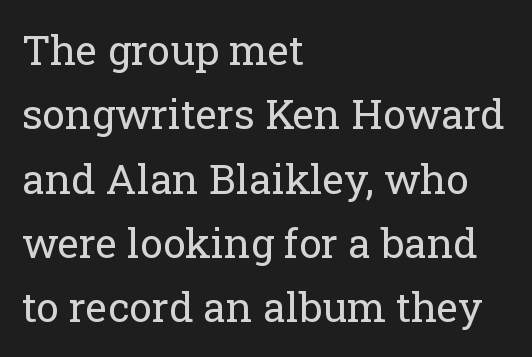
Students, observe: this is what conventionally led text looks like. The type is set solid horizontally, with unmodified tracking. Look at the bottom of the vertical strokes: they flare into serifs here. Weight: not bold — regular or lighter.
